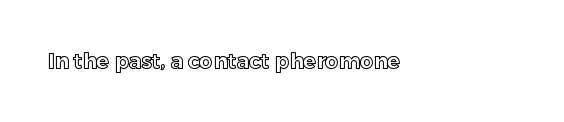
{"italic": "no", "underline": "no", "letter_spacing": "normal", "letter_spacing_em": 0.0, "glyph_px": 21}
